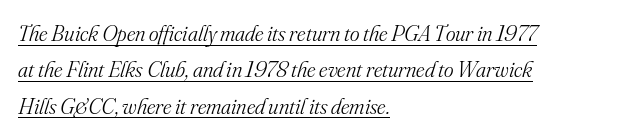
Q: Is the text bold? A: No.
Q: Is the text italic (slanted)? A: Yes, it leans right by about 16 degrees.
Q: Is the text underlined? A: Yes.
Q: How is the paragraph aligned? A: Left-aligned.
Q: Is the spacing between letters normal or unusually wide? A: Normal.
Q: Is the spacing between lines tight, normal or loose? A: Normal.
